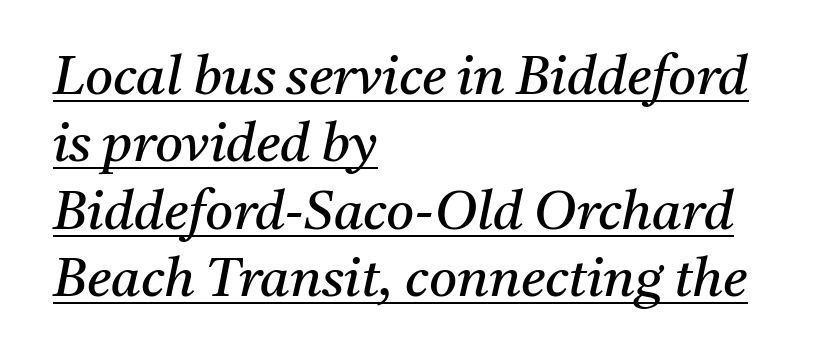
The image shows 54 px regular-weight serif type, italic (leaning right); set left-aligned, normal line spacing (1.25x), normal letter spacing, underlined; medium stroke contrast and a medium x-height.
